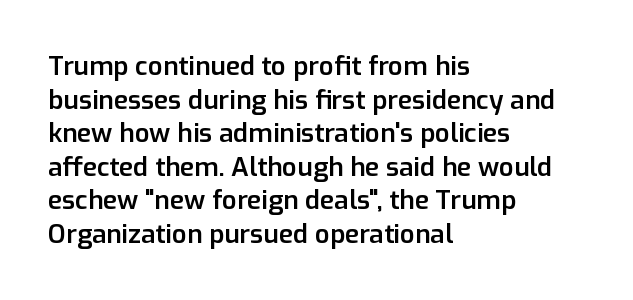
The image shows 26 px text type, upright; set left-aligned, normal line spacing (1.29x), normal letter spacing, not underlined.
